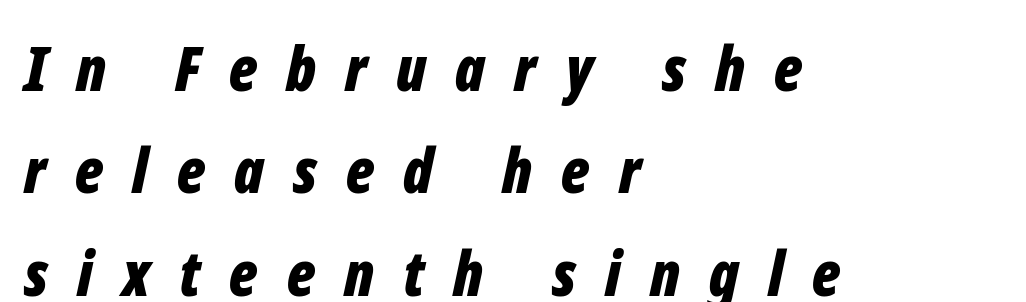
Q: Is the text bold? A: Yes.
Q: Is the text italic (slanted)? A: Yes, it leans right by about 12 degrees.
Q: Is the text underlined? A: No.
Q: How is the paragraph aligned? A: Left-aligned.
Q: Is the spacing between letters normal or unusually wide? A: Unusually wide.
Q: Is the spacing between lines tight, normal or loose? A: Normal.
Q: Width (condensed, normal, or wide)? A: Condensed.
Q: Stroke contrast? A: Low.
Q: x-height? A: Medium.
Q: Monospaced? A: No.
